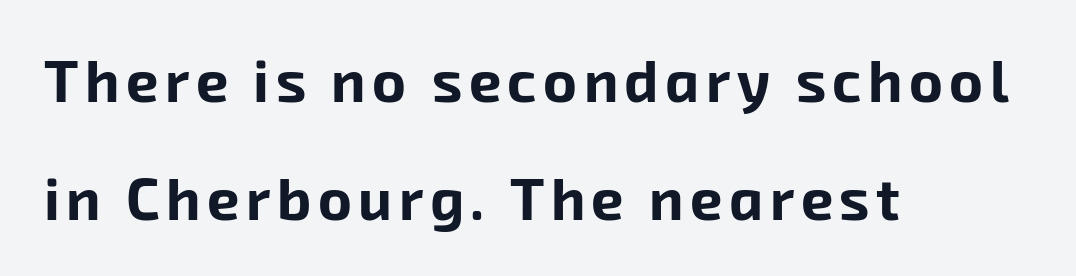
The glyphs are unaccompanied by any horizontal stroke below them. A typesetter would call this proportional, since set widths differ per character. Airy leading. Type style note: lacks serifs. Thick stems and heavy bowls — unmistakably bold.
